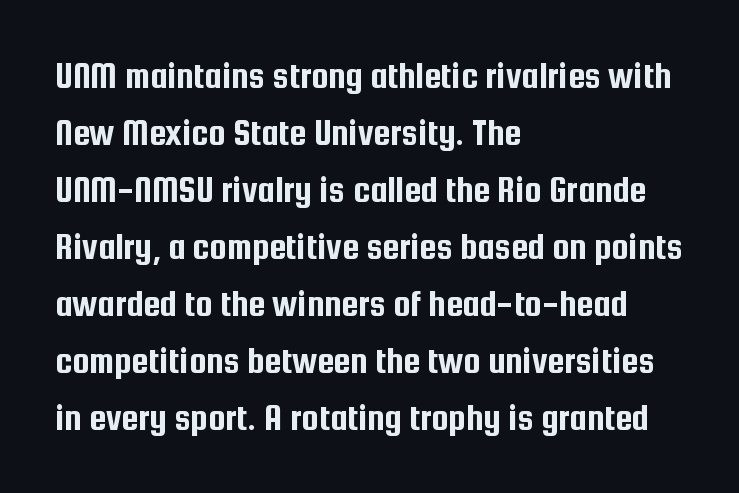
The image shows 38 px condensed sans-serif type, upright; set left-aligned, normal line spacing (1.5x), normal letter spacing, not underlined; low stroke contrast and a medium x-height.
